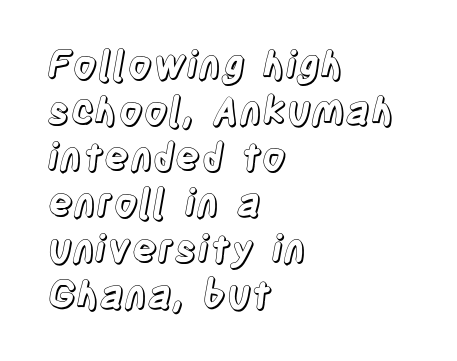
The image shows 38 px condensed type; set left-aligned, line spacing 1.21x, normal letter spacing, not underlined; a large x-height.
